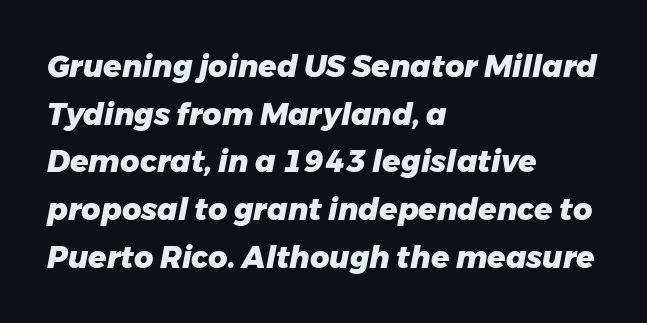
{"italic": "yes", "lean": "right", "slant_degrees": 11, "bold": "yes", "weight": "heavy", "width": "normal", "stroke_contrast": "low", "x_height": "medium", "monospaced": "no", "underline": "no", "align": "left", "line_spacing": "normal", "line_spacing_ratio": 1.59, "letter_spacing": "normal", "letter_spacing_em": 0.0, "glyph_px": 30}
